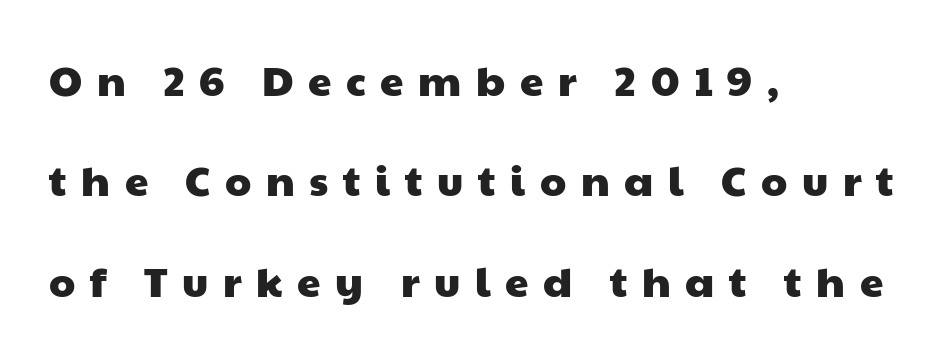
The image shows 42 px wide sans-serif type; set left-aligned, loose line spacing (2.39x), unusually wide letter spacing (+0.35 em), not underlined; low stroke contrast and a medium x-height.
